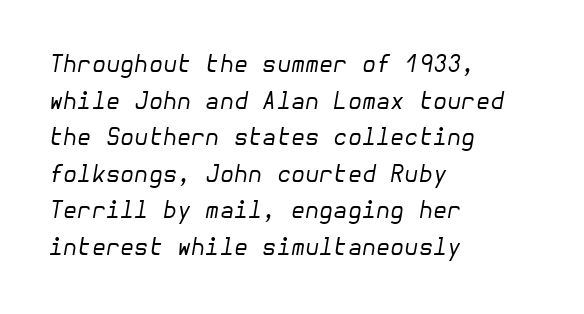
{"italic": "yes", "lean": "right", "slant_degrees": 10, "bold": "no", "underline": "no", "align": "left", "line_spacing": "normal", "line_spacing_ratio": 1.59, "letter_spacing": "normal", "letter_spacing_em": 0.0, "glyph_px": 23}
